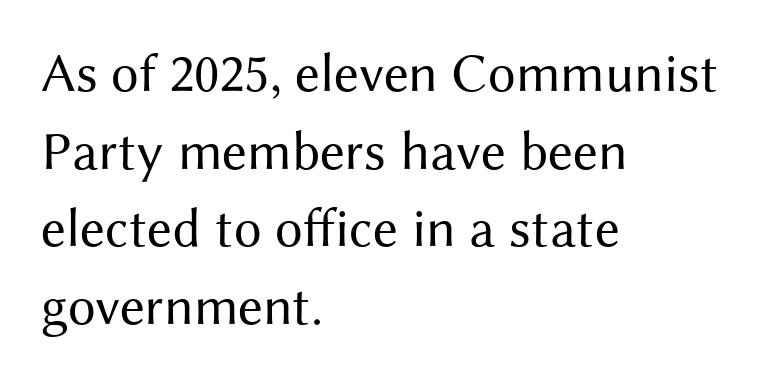
{"serif": "no", "italic": "no", "bold": "no", "weight": "regular", "width": "normal", "stroke_contrast": "medium", "x_height": "medium", "monospaced": "no", "underline": "no", "align": "left", "line_spacing": "normal", "line_spacing_ratio": 1.41, "letter_spacing": "normal", "letter_spacing_em": 0.0, "glyph_px": 55}
